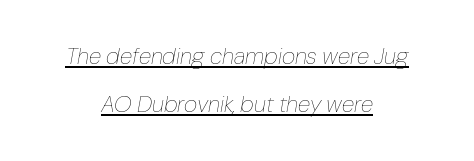
Q: Is the text bold? A: No.
Q: Is the text italic (slanted)? A: Yes, it leans right by about 10 degrees.
Q: Is the text underlined? A: Yes.
Q: How is the paragraph aligned? A: Centered.
Q: Is the spacing between letters normal or unusually wide? A: Normal.
Q: Is the spacing between lines tight, normal or loose? A: Loose.
